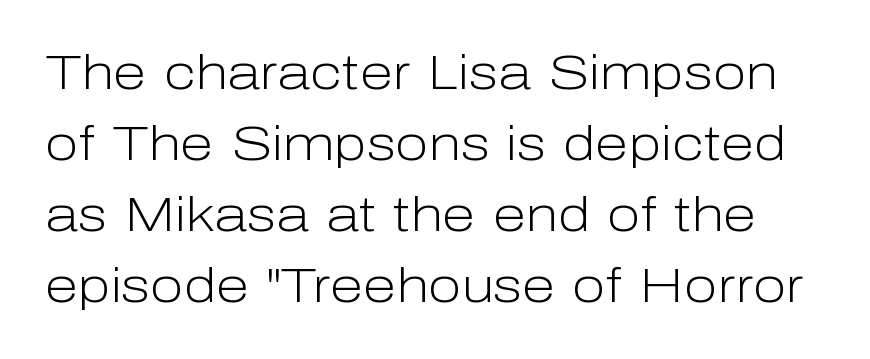
The letterforms sit at book weight or below. The face used here is a sans, in the tradition of grotesques and geometrics. Do the characters align in a grid? No, the font is proportional. In terms of posture, this sample is upright. The baseline area is clear.
